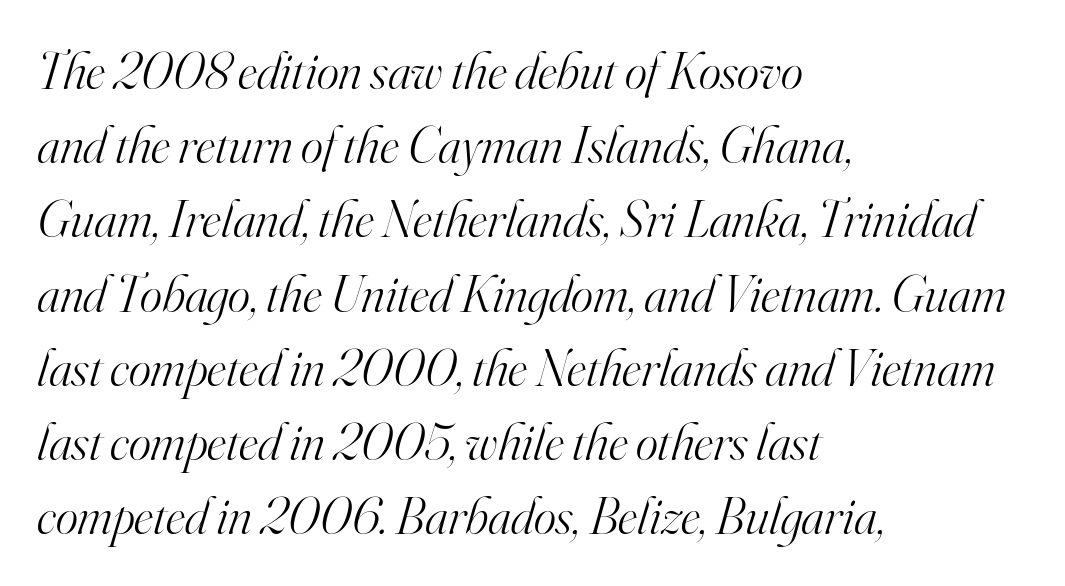
The letterforms sit shoulder to shoulder at normal distance. Underline: absent. Stroke thickness stays within the range of a standard reading face or lighter. Note the varied advance widths — an 'i' is clearly narrower than an 'm'. All the whitespace from short lines collects on the right. Regular leading.
